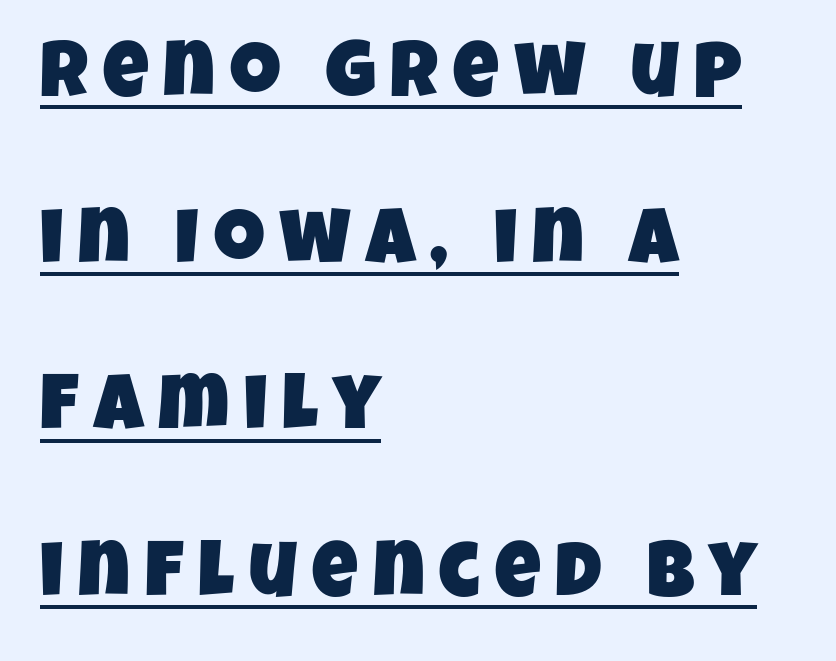
Q: Is the typeface a serif or a sans-serif typeface? A: Sans-serif.
Q: Is the text underlined? A: Yes.
Q: How is the paragraph aligned? A: Left-aligned.
Q: Is the spacing between lines tight, normal or loose? A: Loose.
Q: Width (condensed, normal, or wide)? A: Condensed.
Q: Stroke contrast? A: Low.
Q: x-height? A: Large.
Q: Monospaced? A: No.
